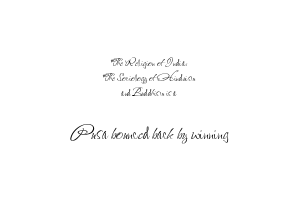
The image shows 25 px text type; set centered, tight line spacing (1.06x), normal letter spacing, not underlined; the second (bottom) block is 1.79x larger.
